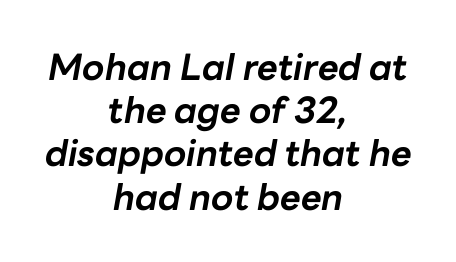
Q: Is the text bold? A: Yes.
Q: Is the text italic (slanted)? A: Yes, it leans right by about 10 degrees.
Q: Is the text underlined? A: No.
Q: How is the paragraph aligned? A: Centered.
Q: Is the spacing between letters normal or unusually wide? A: Normal.
Q: Width (condensed, normal, or wide)? A: Normal.
Q: Stroke contrast? A: Low.
Q: x-height? A: Medium.
Q: Monospaced? A: No.
